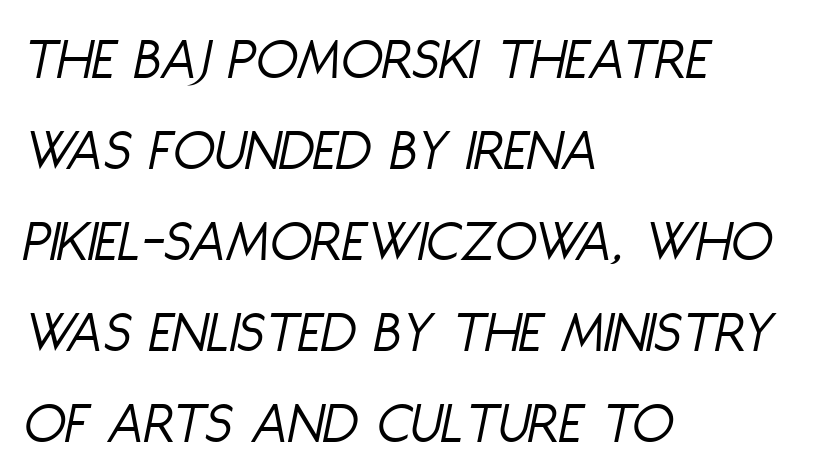
A quiet, ordinary-to-light weight characterises the typeface. The glyphs look as if they've been sheared to an angle. Descender tails drop into unmarked territory. The paragraph has a hard left edge and a soft right edge. What's the leading like? Ordinary, nothing unusual. No extra tracking has been applied to these lines.
